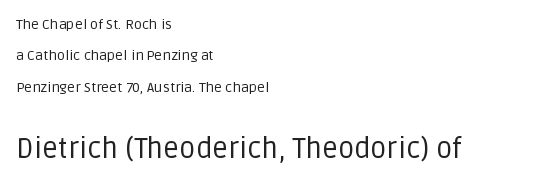
The passage shown is not underscored anywhere. The specimen reads as upright at a glance. You could call the tracking neutral — neither tight nor loose. Here the designer chose a conventional face with non-uniform glyph widths. In terms of leading, this rendering errs on the spacious side. Letterform terminals end flat and unadorned throughout the passage.
